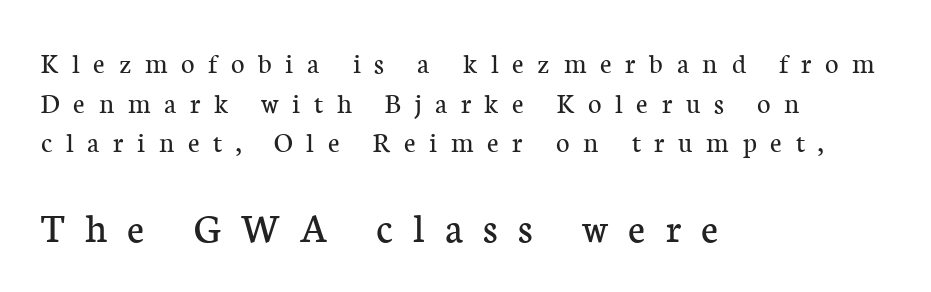
{"serif": "yes", "italic": "no", "bold": "no", "weight": "regular", "width": "normal", "stroke_contrast": "low", "x_height": "medium", "monospaced": "no", "underline": "no", "align": "left", "line_spacing": "normal", "line_spacing_ratio": 1.37, "letter_spacing": "wide", "letter_spacing_em": 0.47, "larger_block": "second", "size_ratio": 1.48, "glyph_px": 43}
